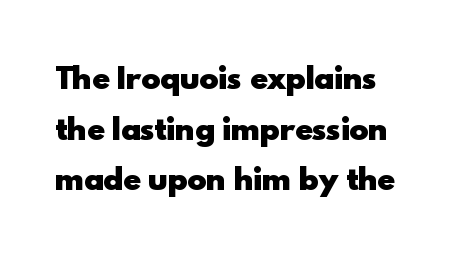
{"serif": "no", "italic": "no", "bold": "yes", "weight": "heavy", "width": "normal", "x_height": "small", "monospaced": "no", "underline": "no", "line_spacing_ratio": 1.75, "letter_spacing": "normal", "letter_spacing_em": 0.0, "glyph_px": 29}
